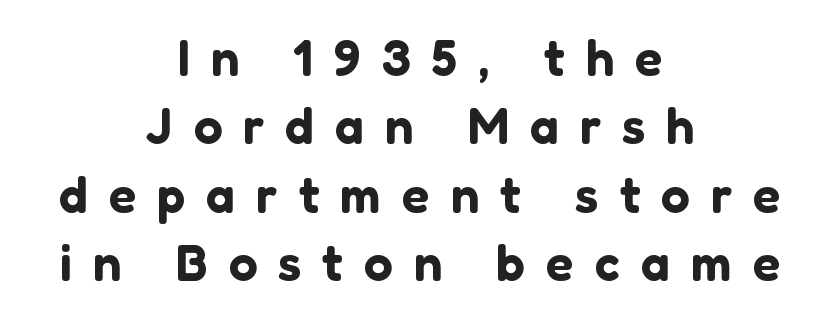
The image shows 51 px sans-serif type, upright; set centered, normal line spacing (1.34x), unusually wide letter spacing (+0.41 em), not underlined; low stroke contrast and a medium x-height.
